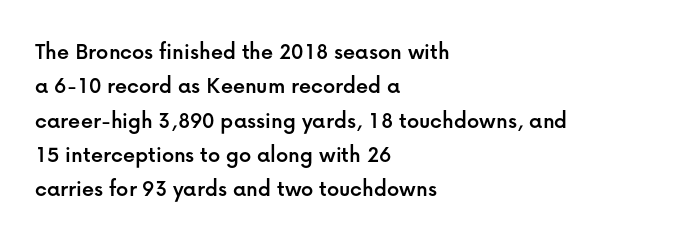
{"italic": "no", "underline": "no", "align": "left", "line_spacing": "normal", "line_spacing_ratio": 1.43, "letter_spacing": "normal", "letter_spacing_em": 0.0, "glyph_px": 24}
